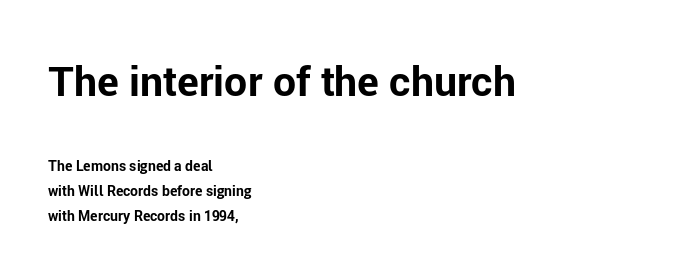
Q: Is the text bold? A: Yes.
Q: Is the text italic (slanted)? A: No, it is upright.
Q: Is the typeface a serif or a sans-serif typeface? A: Sans-serif.
Q: Is the text underlined? A: No.
Q: How is the paragraph aligned? A: Left-aligned.
Q: Is the spacing between letters normal or unusually wide? A: Normal.
Q: Which block of text is set in a larger size, the first (top) or the second (bottom)? A: The first (top) one.
Q: Width (condensed, normal, or wide)? A: Normal.
Q: Stroke contrast? A: Low.
Q: x-height? A: Medium.
Q: Monospaced? A: No.
